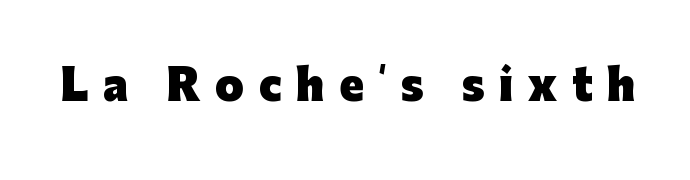
The image shows 41 px heavy sans-serif type, upright; set unusually wide letter spacing (+0.36 em), not underlined; low stroke contrast and a medium x-height.
